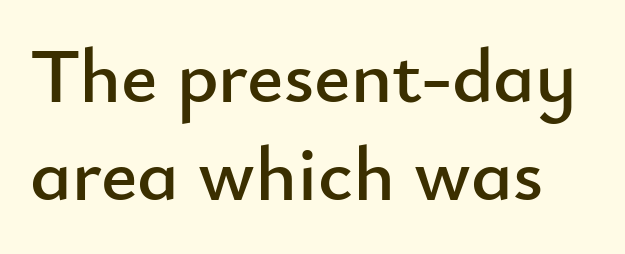
The image shows 78 px sans-serif type, upright; set normal line spacing (1.26x), normal letter spacing, not underlined; low stroke contrast and a small x-height.
